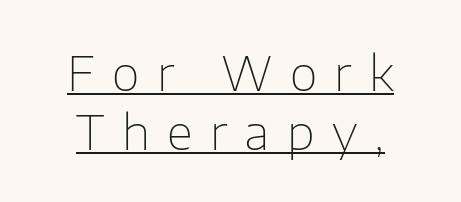
Q: Is the text bold? A: No.
Q: Is the text italic (slanted)? A: No, it is upright.
Q: Is the typeface a serif or a sans-serif typeface? A: Sans-serif.
Q: Is the text underlined? A: Yes.
Q: Is the spacing between letters normal or unusually wide? A: Unusually wide.
Q: Width (condensed, normal, or wide)? A: Normal.
Q: Stroke contrast? A: Low.
Q: x-height? A: Medium.
Q: Monospaced? A: No.
